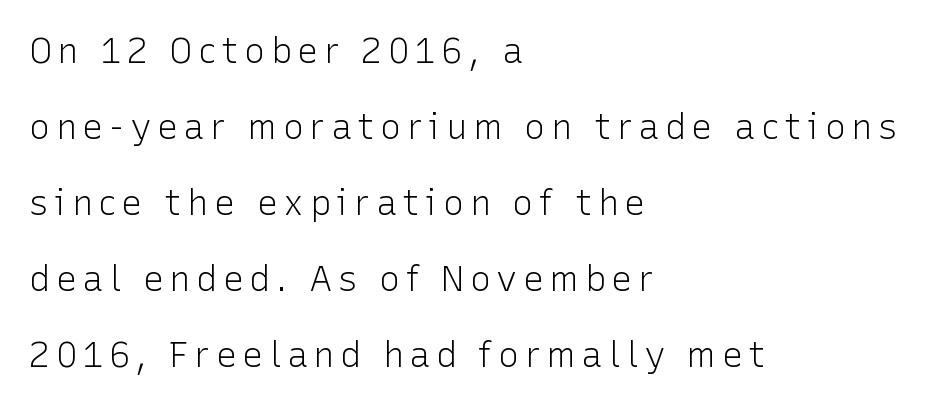
{"serif": "no", "italic": "no", "bold": "no", "weight": "light", "width": "normal", "stroke_contrast": "low", "x_height": "medium", "monospaced": "no", "underline": "no", "align": "left", "line_spacing": "loose", "line_spacing_ratio": 2.17, "glyph_px": 35}
